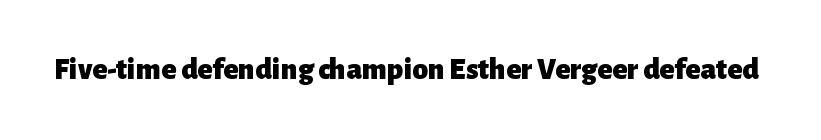
The image shows 31 px heavy sans-serif type, upright; set normal letter spacing, not underlined; low stroke contrast and a medium x-height.
